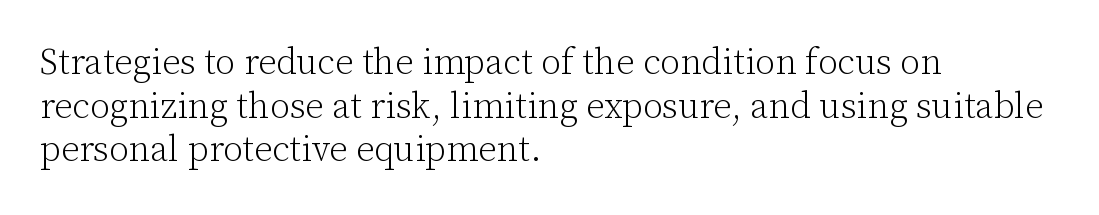
Words appear dense and cohesive because spacing is normal. Style check: upright. The passage is arranged the way most books set body copy — flush left. Is this a fixed-width face? No — the glyphs have proportional, varying widths. No chunkiness to these letters — they're not bold. The area under the type is left untouched.
